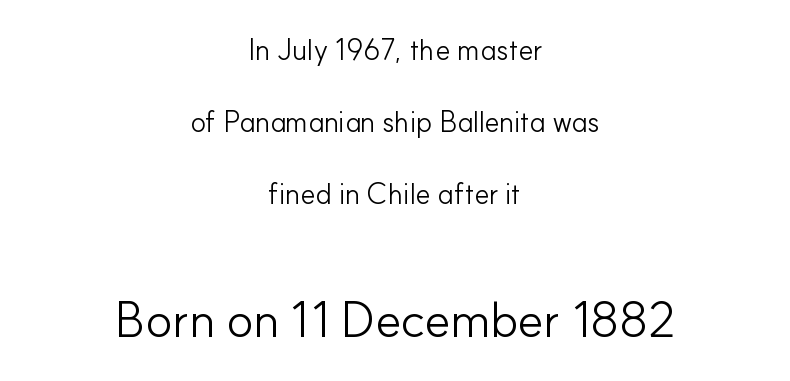
These two chunks differ in scale, with the bottom chunk taking the larger measure. Look at the bottom of the vertical strokes: they stop flat, with no serifs. Notice how the passage keeps no hard edge, just a central spine. Characters remain perfectly vertical along every line. A great deal of white space separates one row of letters from the next. Only glyphs here, with clear space below each row.
